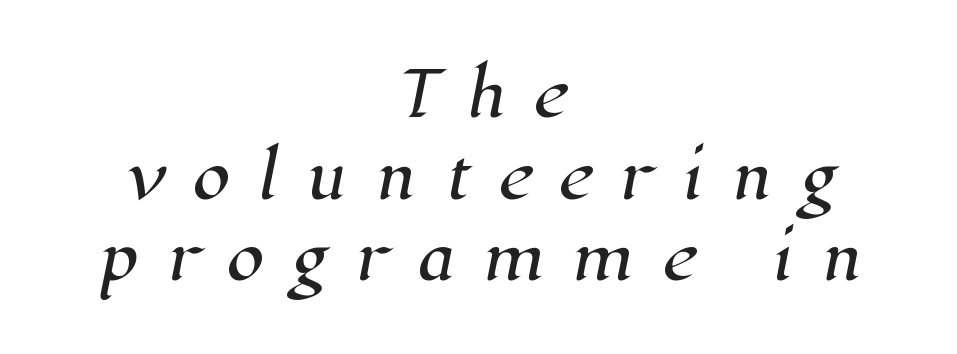
The image shows 61 px serif type; set centered, normal line spacing (1.34x), unusually wide letter spacing (+0.44 em), not underlined; high stroke contrast and a medium x-height.
